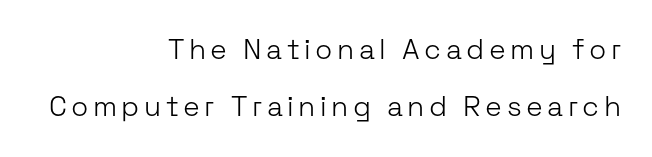
This block would shrink considerably if given ordinary leading; it's expanded now. Nothing sits at the stroke ends, so this counts as sans-serif. This is roman type, the default non-slanted kind. The font is comparable to plain body text, perhaps lighter. Words float on clear page, feet unadorned.
